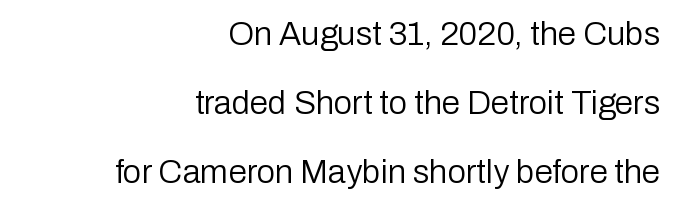
A bare baseline throughout the passage. Short note: letters normally spaced. Stroke mass is kept to a normal reading level or below. Alignment: flush right. A great deal of white space separates one row of letters from the next. Is there any slant? The stems are plumb.
